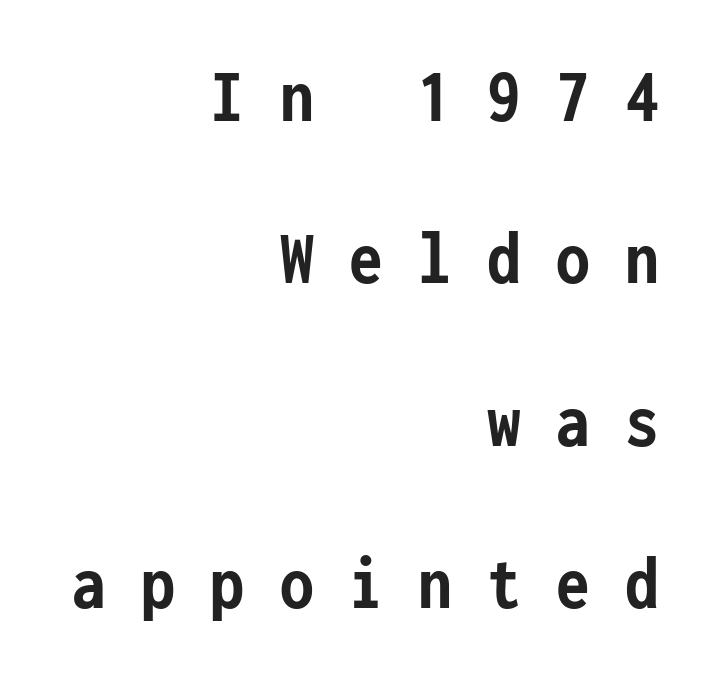
{"serif": "no", "italic": "no", "bold": "yes", "weight": "semibold", "width": "condensed", "stroke_contrast": "low", "x_height": "medium", "monospaced": "yes", "underline": "no", "align": "right", "line_spacing": "loose", "line_spacing_ratio": 2.11, "letter_spacing": "wide", "letter_spacing_em": 0.46, "glyph_px": 77}
